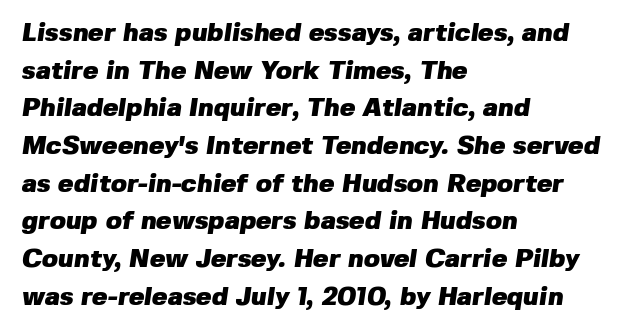
The image shows 26 px bold type; set left-aligned, normal line spacing (1.45x), normal letter spacing, not underlined.
